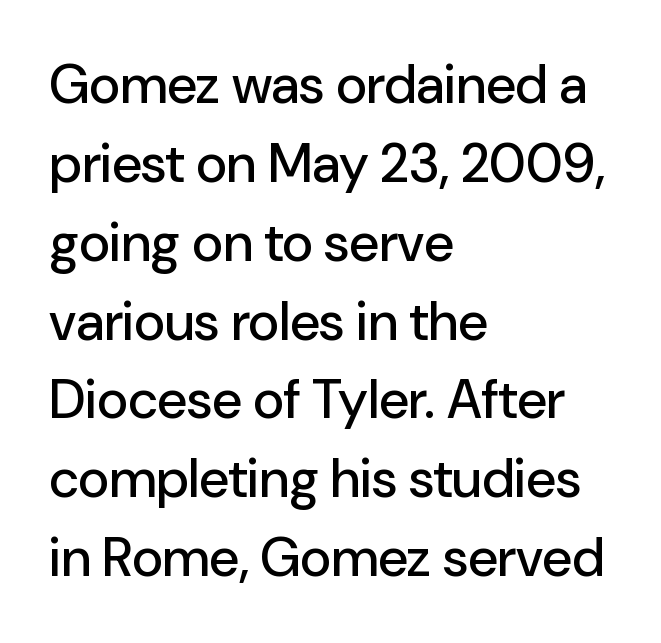
Q: Is the text italic (slanted)? A: No, it is upright.
Q: Is the typeface a serif or a sans-serif typeface? A: Sans-serif.
Q: Is the text underlined? A: No.
Q: How is the paragraph aligned? A: Left-aligned.
Q: Is the spacing between letters normal or unusually wide? A: Normal.
Q: Is the spacing between lines tight, normal or loose? A: Normal.
Q: Width (condensed, normal, or wide)? A: Normal.
Q: Stroke contrast? A: Low.
Q: x-height? A: Medium.
Q: Monospaced? A: No.
